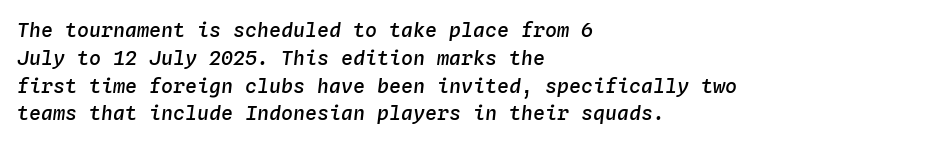
{"italic": "yes", "lean": "right", "slant_degrees": 4, "bold": "semi", "underline": "no", "align": "left", "line_spacing": "normal", "line_spacing_ratio": 1.39, "letter_spacing": "normal", "letter_spacing_em": 0.0, "glyph_px": 20}
